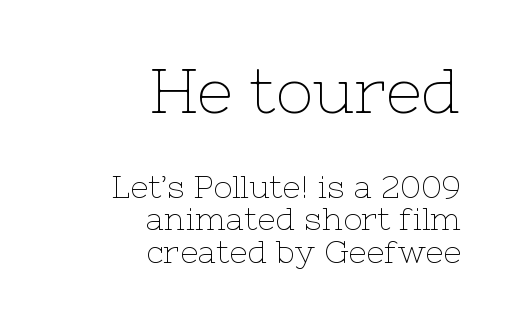
Is there much room between lines? No — they nearly touch. The letters carry serifs — small finishing strokes at the ends of their stems. Default kerning and tracking; the words read as compact shapes. The strokes carry an ordinary text weight at most. Is there any slant? The stems are plumb. Line ends are locked; line starts wander.
